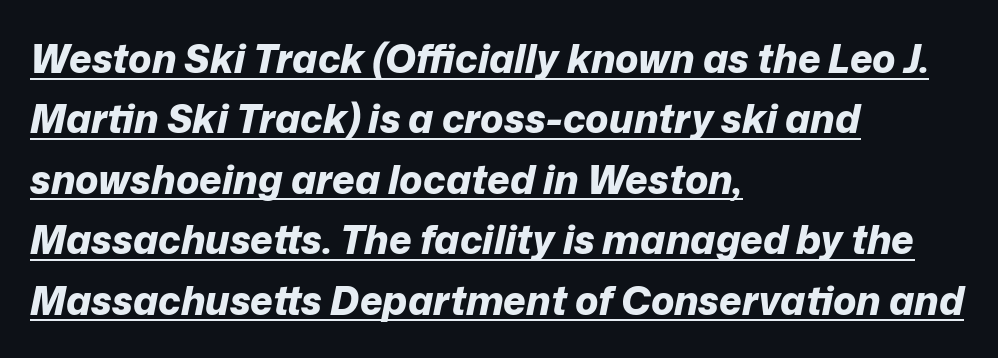
{"italic": "yes", "lean": "right", "slant_degrees": 12, "bold": "yes", "weight": "bold", "width": "normal", "stroke_contrast": "low", "x_height": "medium", "monospaced": "no", "underline": "yes", "align": "left", "line_spacing": "normal", "line_spacing_ratio": 1.55, "letter_spacing": "normal", "letter_spacing_em": 0.0, "glyph_px": 39}
